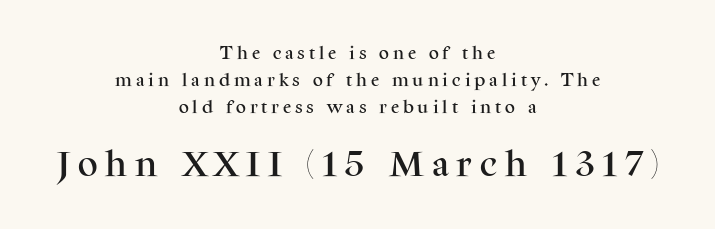
Q: Is the text italic (slanted)? A: No, it is upright.
Q: Is the typeface a serif or a sans-serif typeface? A: Serif.
Q: Is the text underlined? A: No.
Q: How is the paragraph aligned? A: Centered.
Q: Is the spacing between letters normal or unusually wide? A: Unusually wide.
Q: Is the spacing between lines tight, normal or loose? A: Loose.
Q: Which block of text is set in a larger size, the first (top) or the second (bottom)? A: The second (bottom) one.
Q: Width (condensed, normal, or wide)? A: Normal.
Q: Stroke contrast? A: Medium.
Q: x-height? A: Medium.
Q: Monospaced? A: No.
